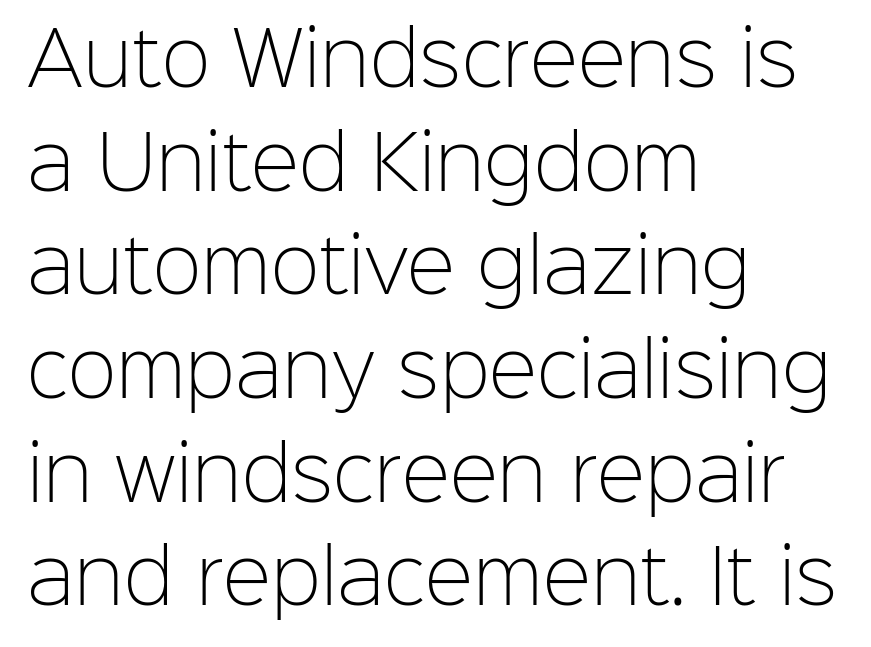
{"serif": "no", "italic": "no", "bold": "no", "weight": "light", "width": "normal", "stroke_contrast": "low", "x_height": "medium", "monospaced": "no", "underline": "no", "align": "left", "line_spacing": "normal", "line_spacing_ratio": 1.42, "letter_spacing": "normal", "letter_spacing_em": 0.0, "glyph_px": 73}
